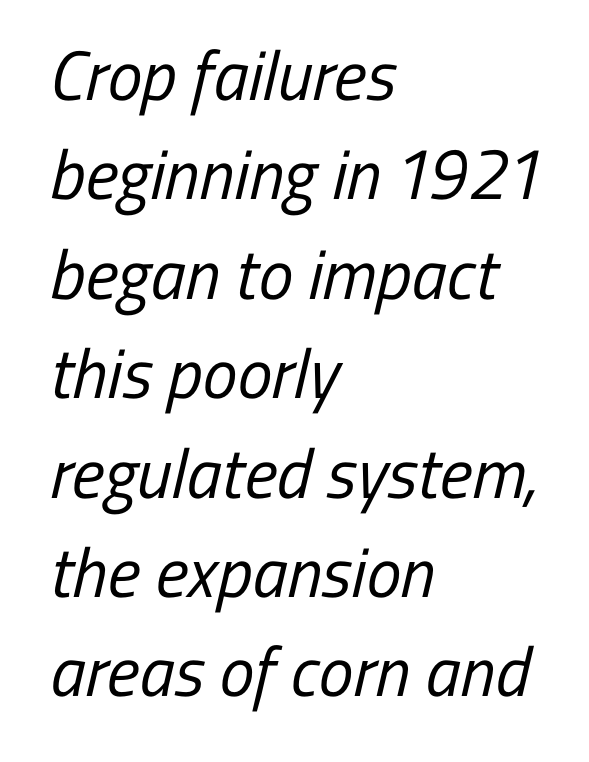
The image shows 70 px regular-weight, condensed sans-serif type; set left-aligned, normal line spacing (1.42x), normal letter spacing, not underlined; low stroke contrast and a medium x-height.
